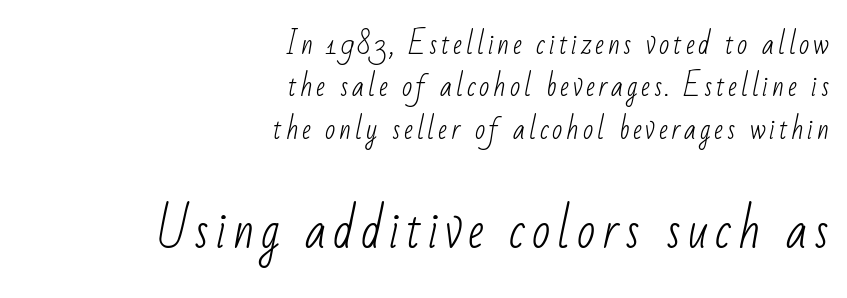
{"serif": "no", "bold": "no", "weight": "light", "width": "condensed", "stroke_contrast": "low", "x_height": "small", "monospaced": "no", "underline": "no", "align": "right", "line_spacing": "normal", "line_spacing_ratio": 1.57, "larger_block": "second", "size_ratio": 1.78, "glyph_px": 48}
